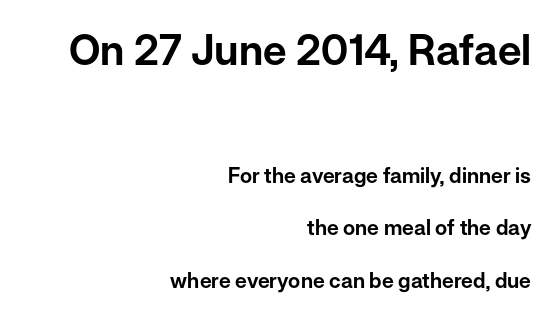
The image shows 42 px sans-serif type, upright; set right-aligned, loose line spacing (2.49x), normal letter spacing, not underlined; the first (top) block is 2.0x larger; low stroke contrast and a medium x-height.
